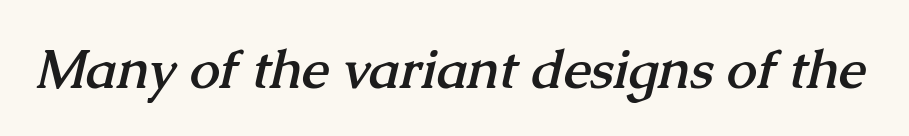
Q: Is the text bold? A: Yes.
Q: Is the typeface a serif or a sans-serif typeface? A: Serif.
Q: Is the text underlined? A: No.
Q: Is the spacing between letters normal or unusually wide? A: Normal.
Q: Width (condensed, normal, or wide)? A: Normal.
Q: Stroke contrast? A: Medium.
Q: x-height? A: Medium.
Q: Monospaced? A: No.
